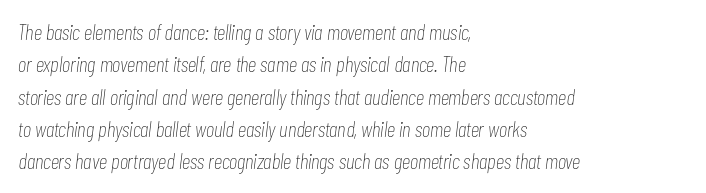
The face used here has a pronounced slope to its letters. The weight would be labelled regular, book, light, or lighter still. Letter spacing: default. Left-aligned paragraph, ragged on the right.
